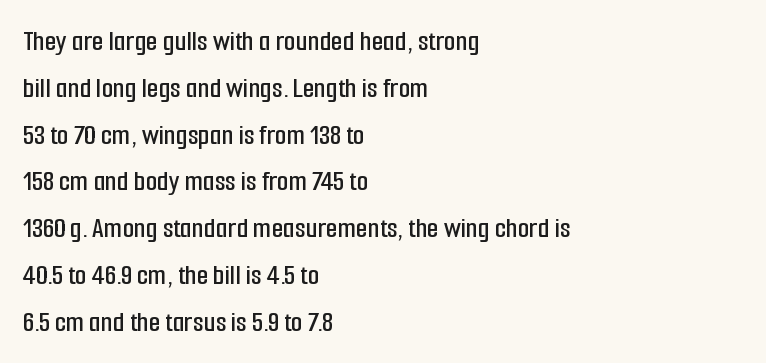
You could not count columns in this text — the font is proportionally spaced. Honestly, the row spacing looks completely unremarkable. The letters stand upright; this is a roman face. Nobody drew a line under any word here. The designer went with a sans here, leaving each stem footless.
